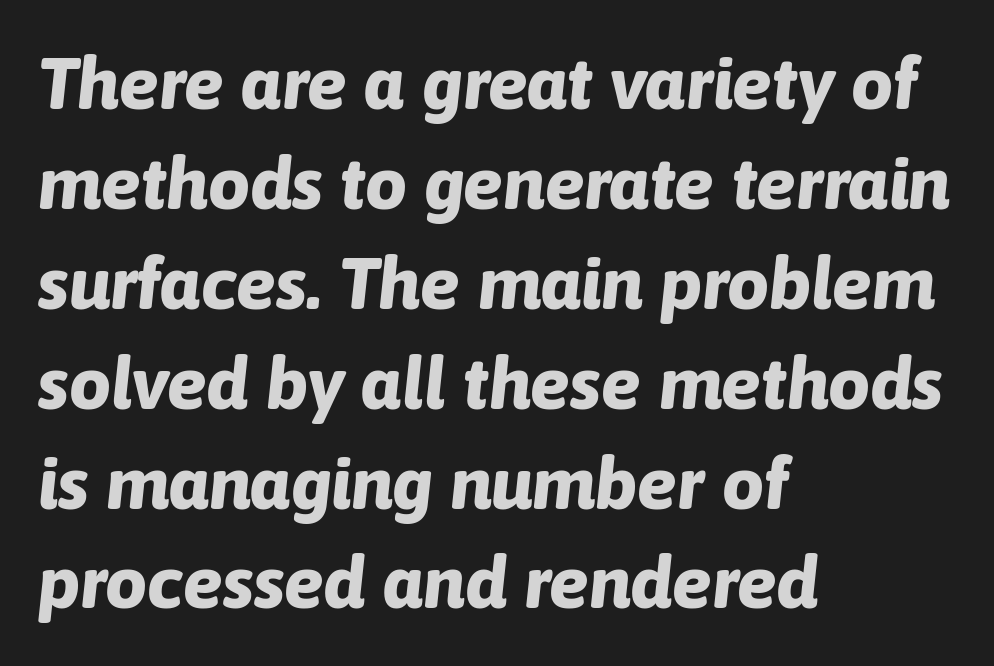
{"italic": "yes", "lean": "right", "slant_degrees": 6, "bold": "yes", "weight": "bold", "width": "normal", "stroke_contrast": "low", "x_height": "medium", "monospaced": "no", "underline": "no", "align": "left", "line_spacing": "normal", "line_spacing_ratio": 1.35, "letter_spacing": "normal", "letter_spacing_em": 0.0, "glyph_px": 74}
